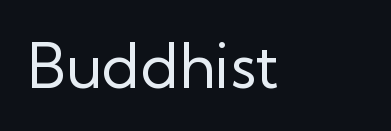
The specimen omits any rule beneath the text block's lines. This is the regular roman posture of the typeface. Glyph-to-glyph distance matches everyday printed text. Unbolded letterforms with no extra heft. Compared with a centered layout, this one pins lines to the left instead.
